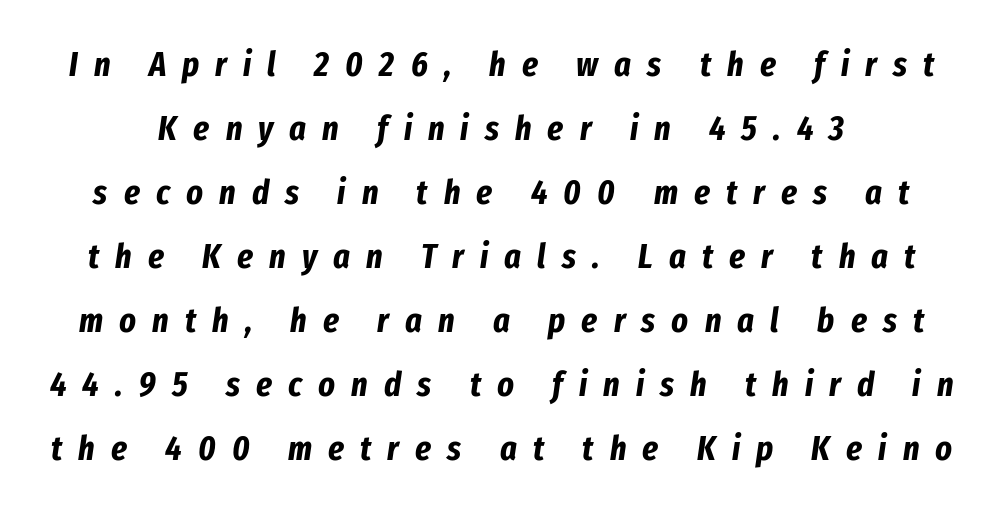
This rendering features lettering with no underline. Compared with typical body copy, the letter spacing here is much looser. The text carries the slant typical of an italic or oblique font. The typesetting leans heavy: a genuine bold.
